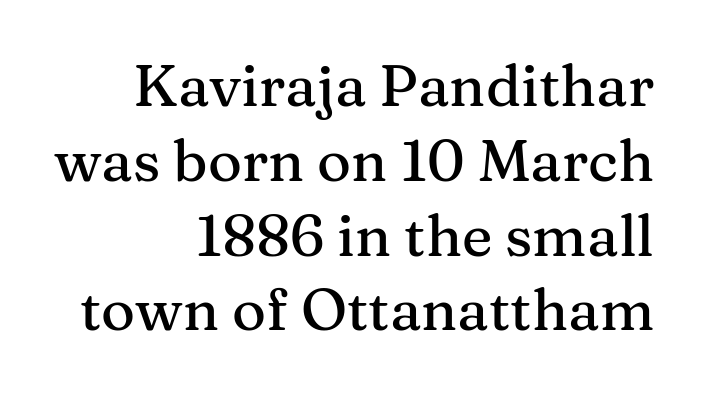
The image shows 58 px serif type, upright; set right-aligned, normal line spacing (1.29x), normal letter spacing, not underlined; medium stroke contrast and a medium x-height.
